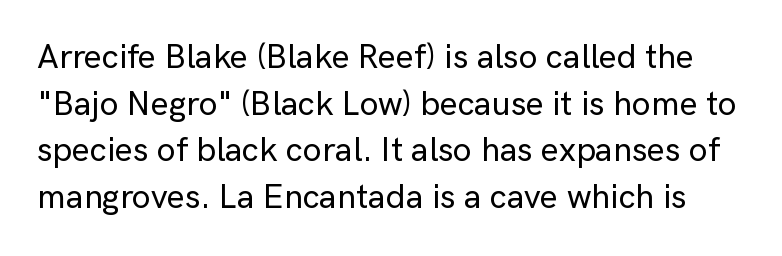
{"serif": "no", "italic": "no", "width": "normal", "stroke_contrast": "low", "x_height": "medium", "monospaced": "no", "underline": "no", "line_spacing": "normal", "line_spacing_ratio": 1.37, "letter_spacing": "normal", "letter_spacing_em": 0.0, "glyph_px": 34}
